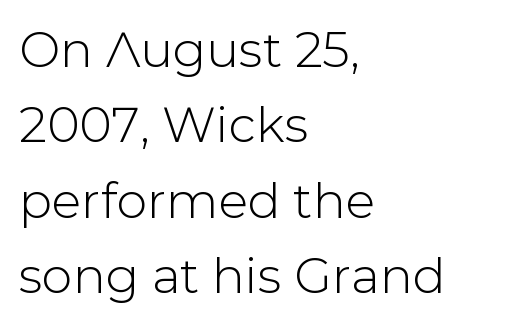
Q: Is the text italic (slanted)? A: No, it is upright.
Q: Is the typeface a serif or a sans-serif typeface? A: Sans-serif.
Q: Is the text underlined? A: No.
Q: How is the paragraph aligned? A: Left-aligned.
Q: Is the spacing between letters normal or unusually wide? A: Normal.
Q: Is the spacing between lines tight, normal or loose? A: Normal.
Q: Width (condensed, normal, or wide)? A: Normal.
Q: Stroke contrast? A: Low.
Q: x-height? A: Medium.
Q: Monospaced? A: No.
